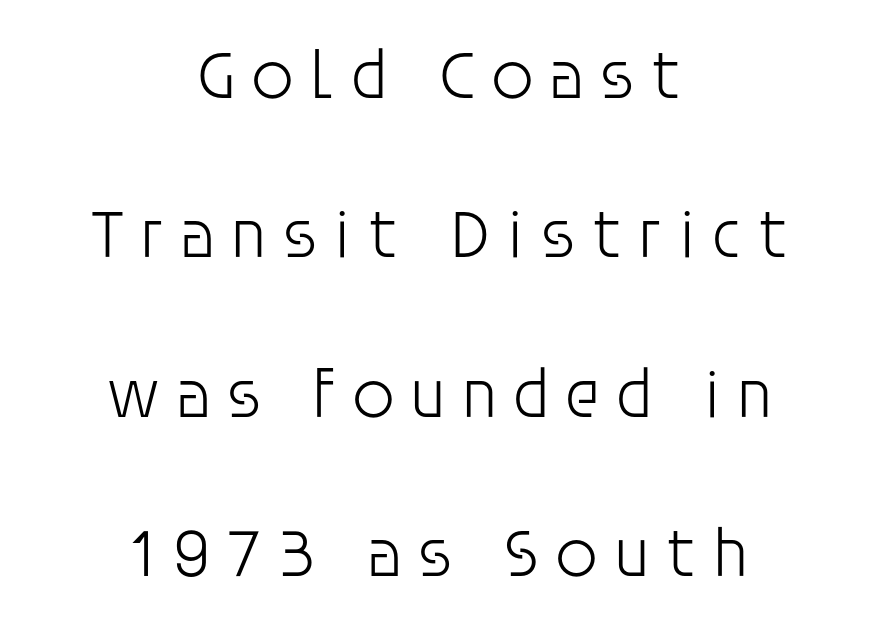
The foot of each line stays bare and open. The specimen reads as upright at a glance. No extra ink here — the face is not bold. Letterform terminals end flat and unadorned throughout the passage. In terms of leading, this rendering errs on the spacious side.
